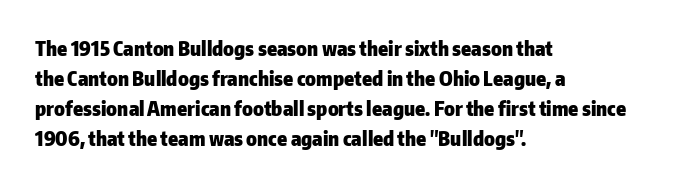
{"italic": "no", "bold": "yes", "underline": "no", "align": "left", "line_spacing": "normal", "line_spacing_ratio": 1.5, "letter_spacing": "normal", "letter_spacing_em": 0.0, "glyph_px": 20}
